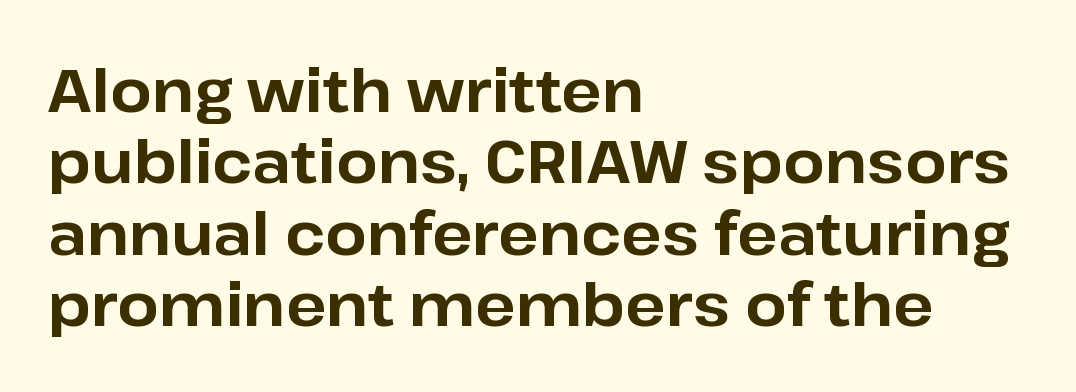
Varying glyph widths throughout — classic text-font behaviour. Beneath every word, the page is bare. This is the regular roman posture of the typeface. Is this a sans? Yes — the strokes have no serifs. Heft: maximum for text — a bold. Short and long lines alike share a common starting point at left.
